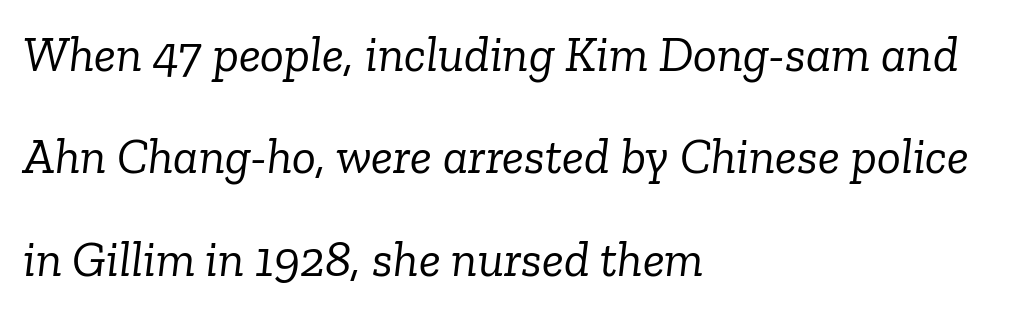
The image shows 50 px light serif type, italic (leaning right); set left-aligned, loose line spacing (2.05x), normal letter spacing, not underlined; low stroke contrast and a medium x-height.
